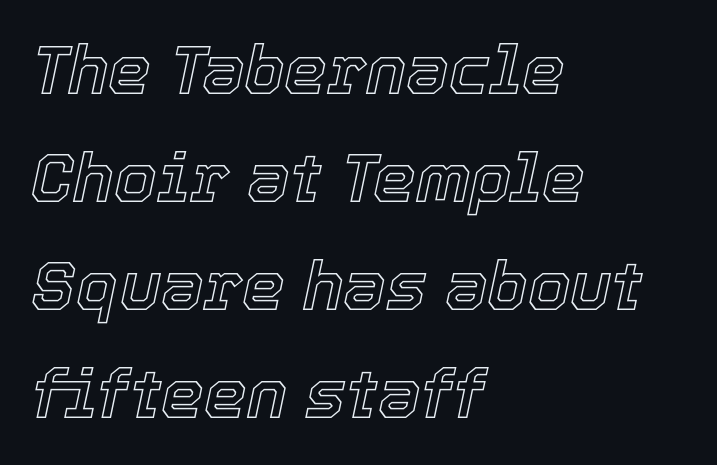
Q: Is the text italic (slanted)? A: Yes, it leans right by about 12 degrees.
Q: Is the text underlined? A: No.
Q: How is the paragraph aligned? A: Left-aligned.
Q: Is the spacing between letters normal or unusually wide? A: Normal.
Q: Is the spacing between lines tight, normal or loose? A: Normal.
Q: Width (condensed, normal, or wide)? A: Normal.
Q: x-height? A: Medium.
Q: Monospaced? A: No.
